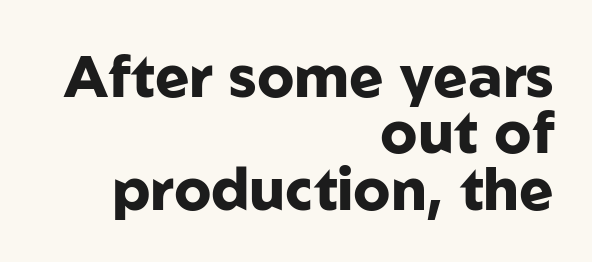
The image shows 58 px heavy sans-serif type, upright; set right-aligned, tight line spacing (0.97x), normal letter spacing, not underlined; low stroke contrast and a medium x-height.
